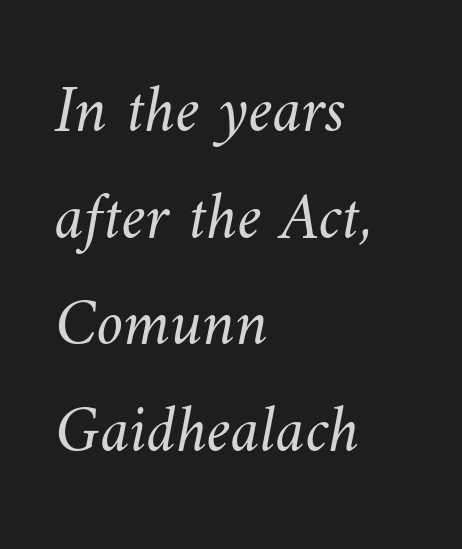
The image shows 67 px light type; set left-aligned, normal line spacing (1.59x), normal letter spacing, not underlined; medium stroke contrast and a small x-height.
